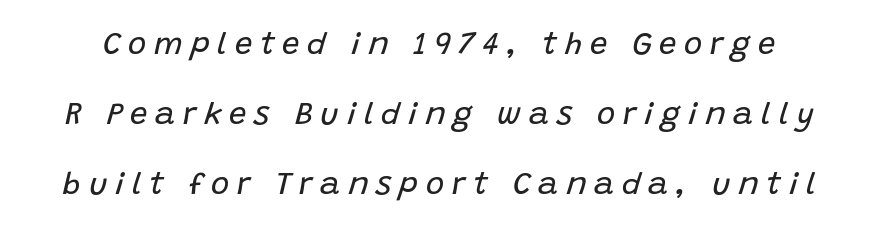
The cut favours lightness, reaching ordinary text weight at its darkest. Someone cranked the tracking dial way up on this one. A great deal of white space separates one row of letters from the next. Beneath every word, the page is bare.
